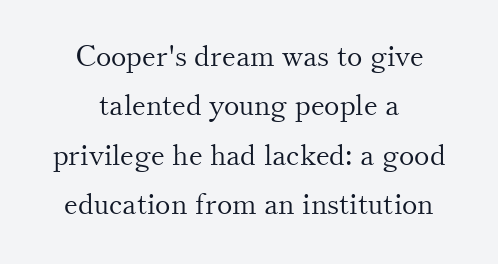
Each row of text sits above clean, open space. One-word summary of the alignment: center. Nothing heavy about these letters — not bold at all. The rendering shows small feet on the letterforms — a serif design.
